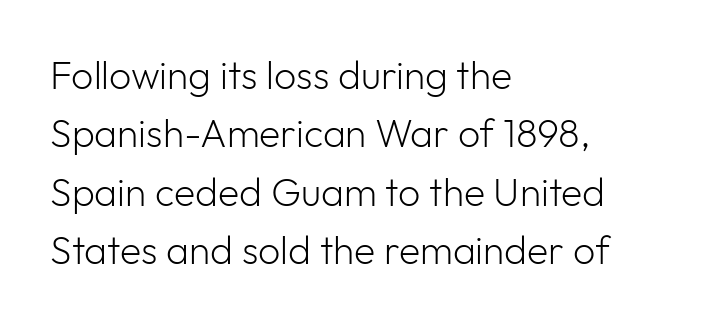
Characters remain perfectly vertical along every line. Classification — sans serif. These lines stack with their left ends in a neat column. A clean baseline with only descenders dipping below it. No extra ink here — the face is not bold. Do the characters align in a grid? No, the font is proportional.
